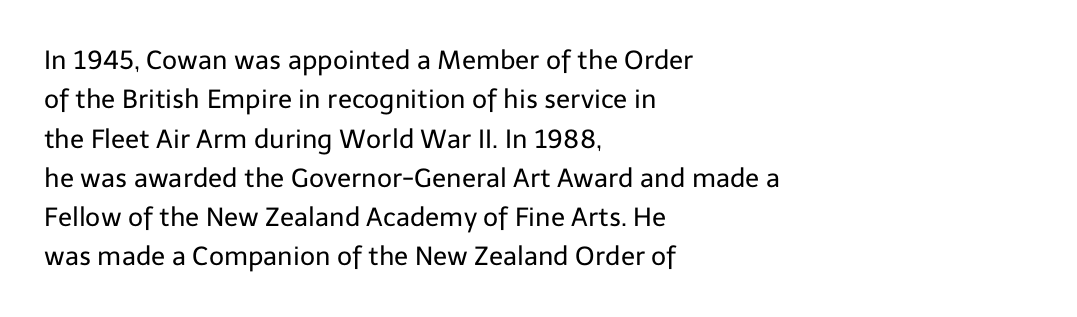
A typesetter would mark this as roman, not italic. Does the leading feel generous? No, just average. The typesetter chose a ragged-right arrangement here. The gaps between neighbouring characters are ordinary and unremarkable. Is this a heavy cut? Hardly; it is regular or lighter. The space directly below the letters is spotless.
